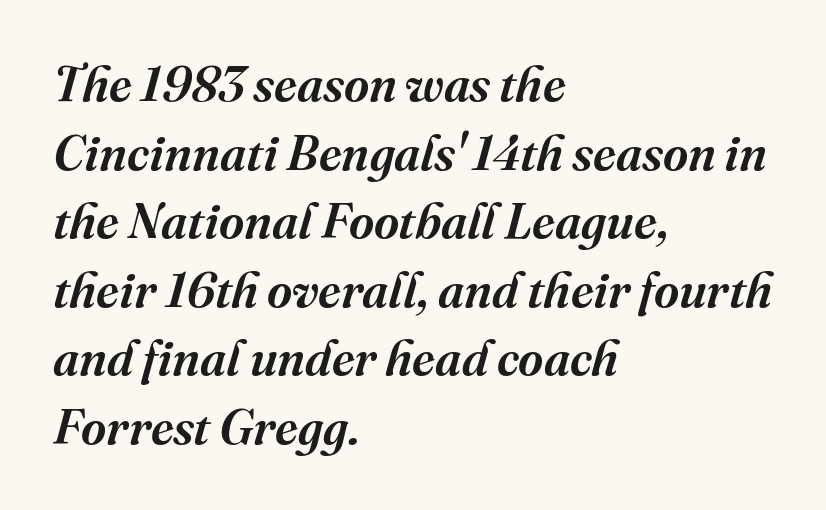
How would I describe the line gaps? Plain and ordinary. Does the type have serifs? Yes, each stem ends in a small foot. Words float on clear page, feet unadorned. Short note: letters normally spaced.
